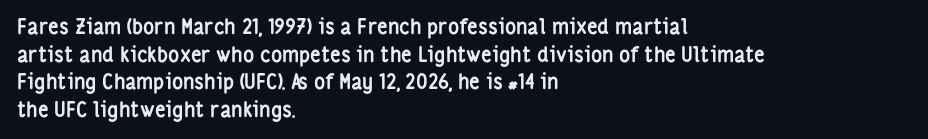
Q: Is the text bold? A: Yes.
Q: Is the text italic (slanted)? A: No, it is upright.
Q: Is the text underlined? A: No.
Q: How is the paragraph aligned? A: Left-aligned.
Q: Is the spacing between letters normal or unusually wide? A: Normal.
Q: Is the spacing between lines tight, normal or loose? A: Normal.
